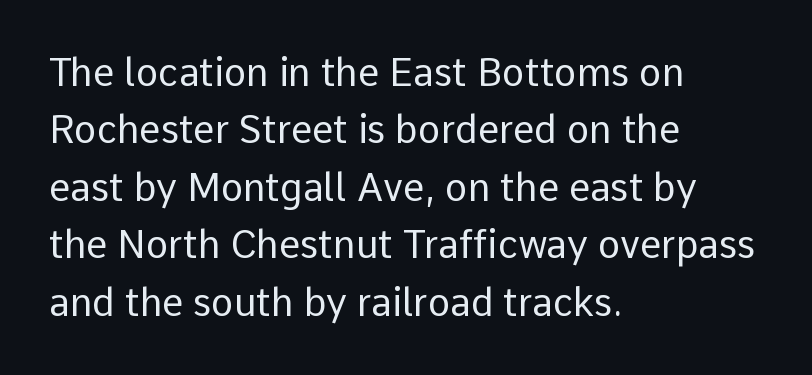
Any mark beneath the type? The region is blank. The face used here is a sans, in the tradition of grotesques and geometrics. These lines are rendered in a variable-pitch font. Line spacing here is normal. A classic flush-left, rag-right setting is used for this passage. These lines were composed using upright roman letters.
